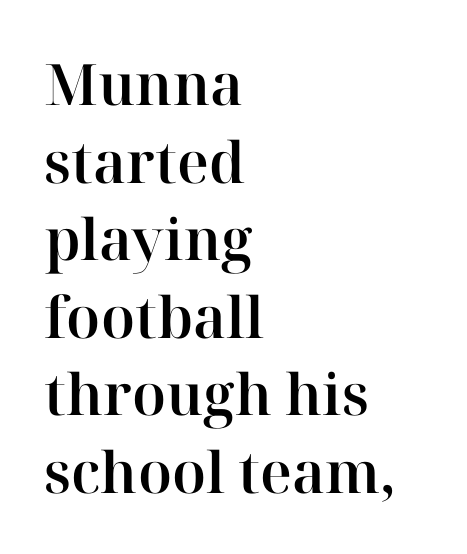
The image shows 57 px serif type, upright; set left-aligned, normal line spacing (1.36x), normal letter spacing, not underlined; high stroke contrast and a medium x-height.
